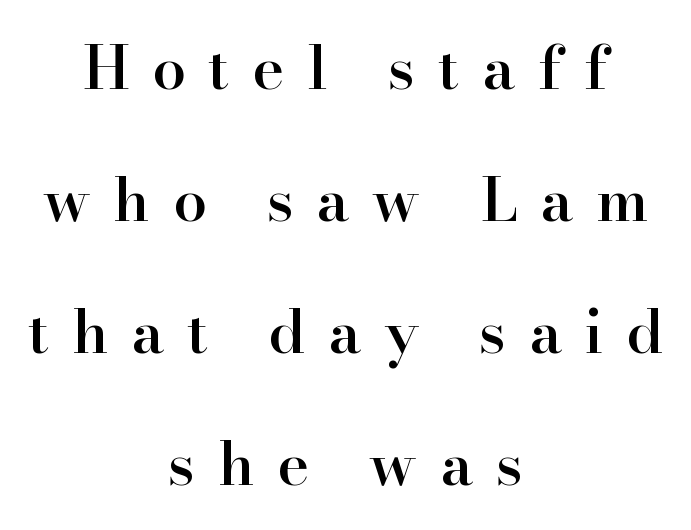
The image shows 60 px semibold serif type, upright; set centered, loose line spacing (2.2x), unusually wide letter spacing (+0.38 em), not underlined; high stroke contrast and a small x-height.
